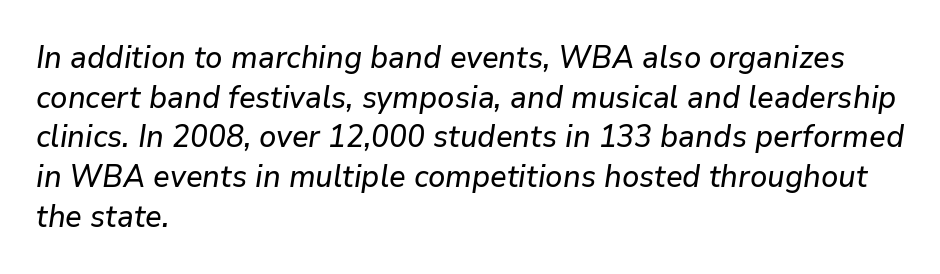
Q: Is the text italic (slanted)? A: Yes, it leans right by about 9 degrees.
Q: Is the text underlined? A: No.
Q: How is the paragraph aligned? A: Left-aligned.
Q: Is the spacing between letters normal or unusually wide? A: Normal.
Q: Is the spacing between lines tight, normal or loose? A: Normal.
Q: Width (condensed, normal, or wide)? A: Normal.
Q: Stroke contrast? A: Low.
Q: x-height? A: Medium.
Q: Monospaced? A: No.
